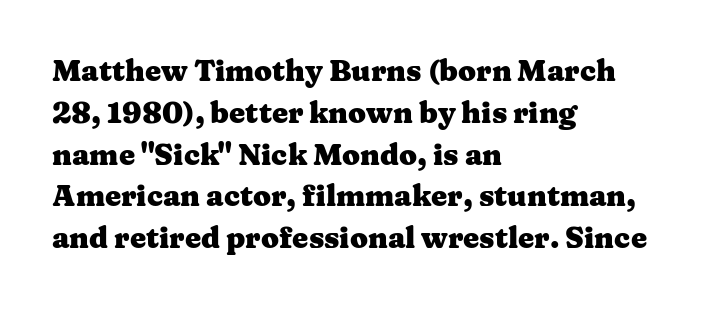
{"serif": "yes", "italic": "no", "bold": "yes", "weight": "heavy", "width": "wide", "stroke_contrast": "medium", "x_height": "medium", "monospaced": "no", "underline": "no", "align": "left", "line_spacing": "normal", "line_spacing_ratio": 1.44, "letter_spacing": "normal", "letter_spacing_em": 0.0, "glyph_px": 29}
